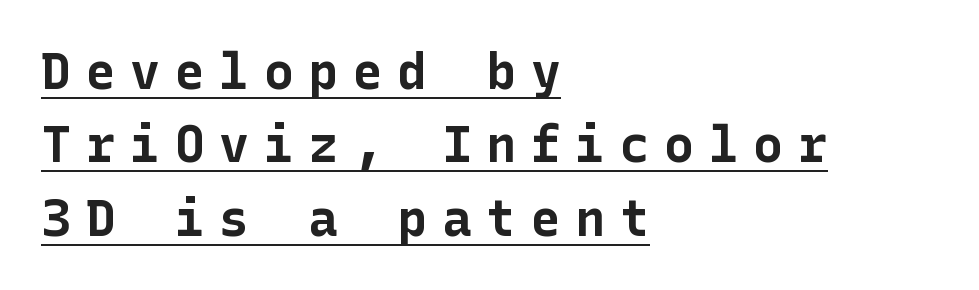
Grotesque or geometric, the face here clearly has no serifs. Heft: maximum for text — a bold. One glance says typical: line gaps are just what's usual. This sample uses expanded letter spacing, leaving extra air between glyphs. Posture: vertical.
